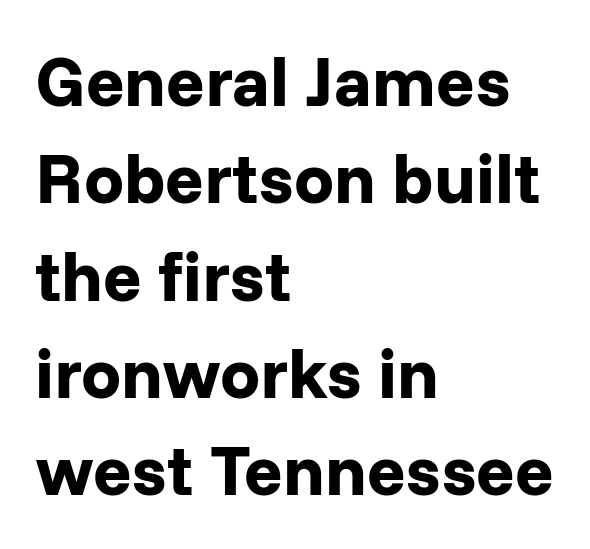
Q: Is the text bold? A: Yes.
Q: Is the text italic (slanted)? A: No, it is upright.
Q: Is the typeface a serif or a sans-serif typeface? A: Sans-serif.
Q: Is the text underlined? A: No.
Q: How is the paragraph aligned? A: Left-aligned.
Q: Is the spacing between letters normal or unusually wide? A: Normal.
Q: Is the spacing between lines tight, normal or loose? A: Normal.
Q: Width (condensed, normal, or wide)? A: Normal.
Q: Stroke contrast? A: Low.
Q: x-height? A: Medium.
Q: Monospaced? A: No.
